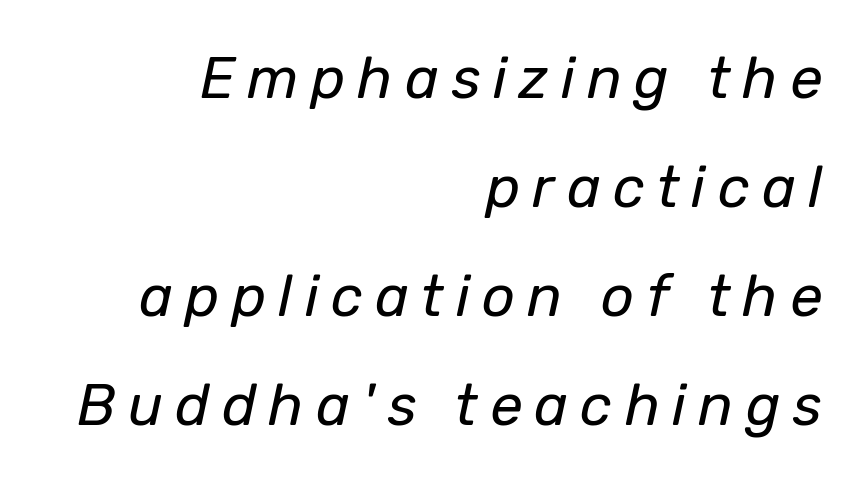
Q: Is the text bold? A: No.
Q: Is the text italic (slanted)? A: Yes, it leans right by about 12 degrees.
Q: Is the text underlined? A: No.
Q: How is the paragraph aligned? A: Right-aligned.
Q: Is the spacing between letters normal or unusually wide? A: Unusually wide.
Q: Width (condensed, normal, or wide)? A: Normal.
Q: Stroke contrast? A: Low.
Q: x-height? A: Medium.
Q: Monospaced? A: No.
